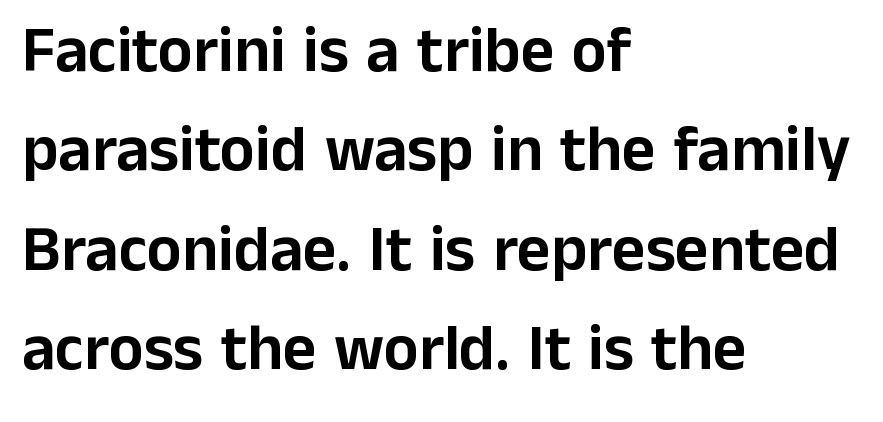
{"serif": "no", "italic": "no", "width": "normal", "stroke_contrast": "low", "x_height": "medium", "monospaced": "no", "underline": "no", "align": "left", "line_spacing": "normal", "line_spacing_ratio": 1.53, "letter_spacing": "normal", "letter_spacing_em": 0.0, "glyph_px": 65}
